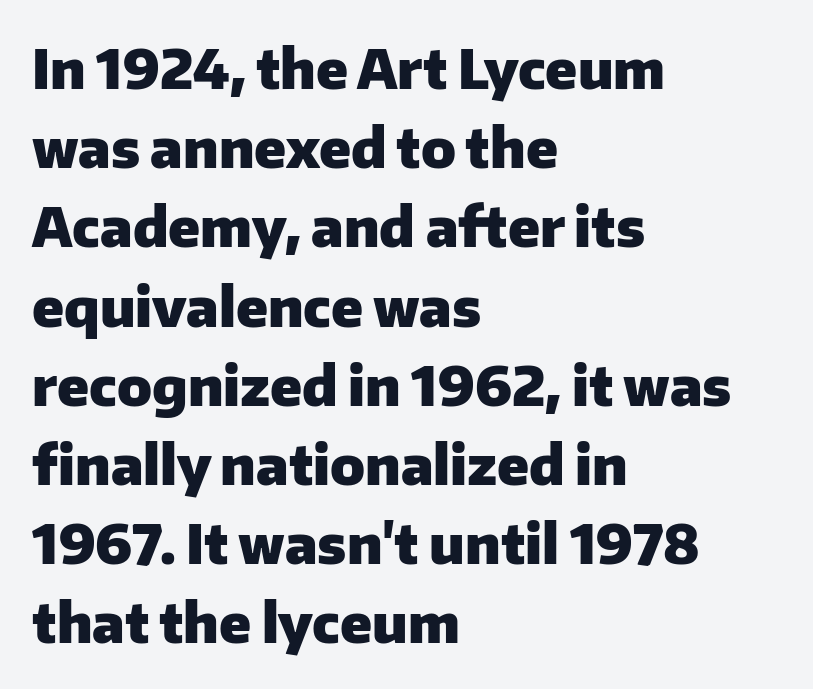
The image shows 55 px heavy sans-serif type, upright; set left-aligned, normal line spacing (1.44x), normal letter spacing, not underlined; low stroke contrast and a medium x-height.
